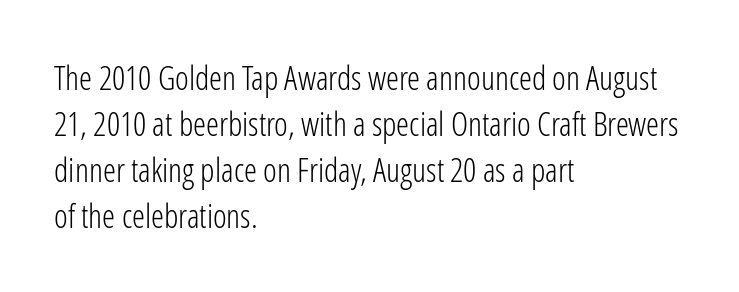
Q: Is the text bold? A: No.
Q: Is the text italic (slanted)? A: No, it is upright.
Q: Is the typeface a serif or a sans-serif typeface? A: Sans-serif.
Q: Is the text underlined? A: No.
Q: How is the paragraph aligned? A: Left-aligned.
Q: Is the spacing between letters normal or unusually wide? A: Normal.
Q: Is the spacing between lines tight, normal or loose? A: Normal.
Q: Width (condensed, normal, or wide)? A: Condensed.
Q: Stroke contrast? A: Low.
Q: x-height? A: Medium.
Q: Monospaced? A: No.
